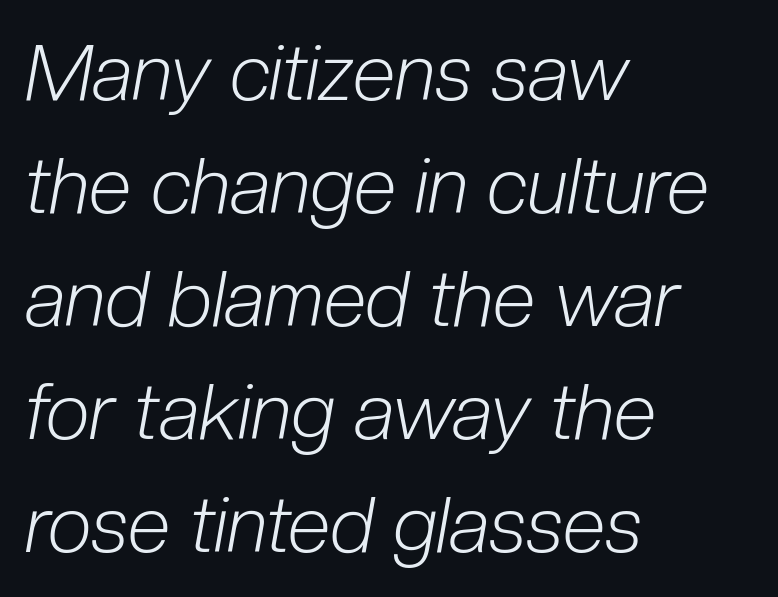
The image shows 78 px light, condensed type, italic (leaning right); set left-aligned, normal line spacing (1.45x), normal letter spacing, not underlined; low stroke contrast and a medium x-height.
